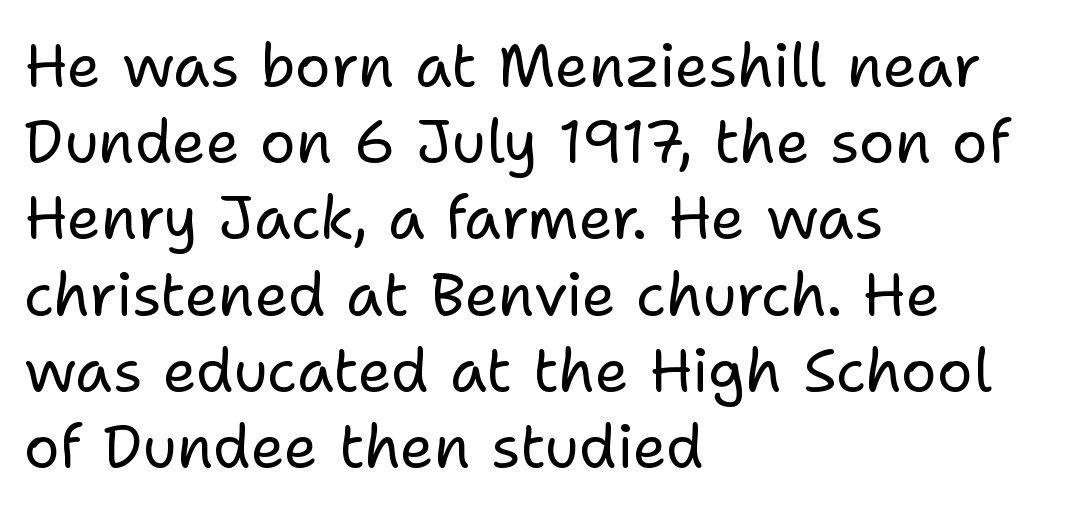
The typesetting does not lean heavy: it is not bold. The type family on display is of the sans-serif kind. The rendering keeps characters at their native spacing. Teacher's note: observe the even left margin — that is flush-left alignment.
